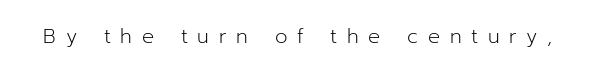
Unmarked baselines from the first word to the last. The typography opts for an upright posture over an oblique one. Observe the wide spacing: letters keep a clear distance from each other. This reads as an unemphasized weight, regular at the heaviest.
